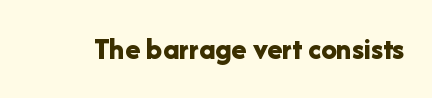
Q: Is the text bold? A: Yes.
Q: Is the text italic (slanted)? A: No, it is upright.
Q: Is the typeface a serif or a sans-serif typeface? A: Sans-serif.
Q: Is the text underlined? A: No.
Q: Is the spacing between letters normal or unusually wide? A: Normal.
Q: Width (condensed, normal, or wide)? A: Normal.
Q: Stroke contrast? A: Low.
Q: x-height? A: Medium.
Q: Monospaced? A: No.
